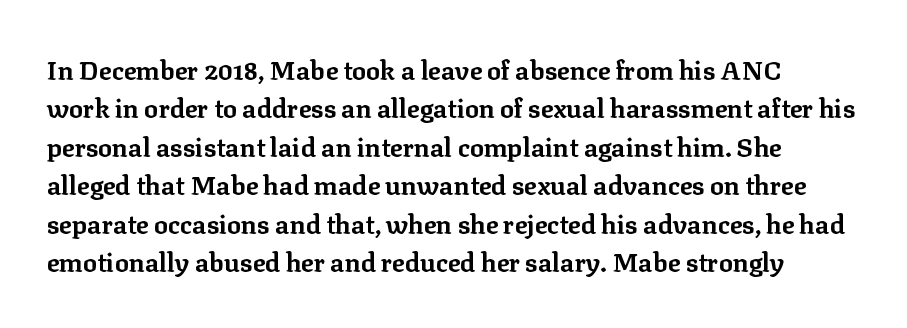
The image shows 26 px bold type, upright; set normal line spacing (1.48x), normal letter spacing, not underlined.
